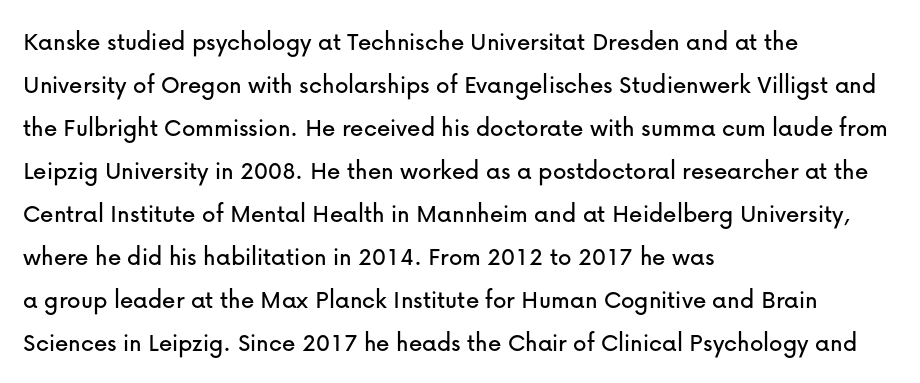
The image shows 27 px text type, upright; set left-aligned, normal line spacing (1.59x), normal letter spacing, not underlined.
